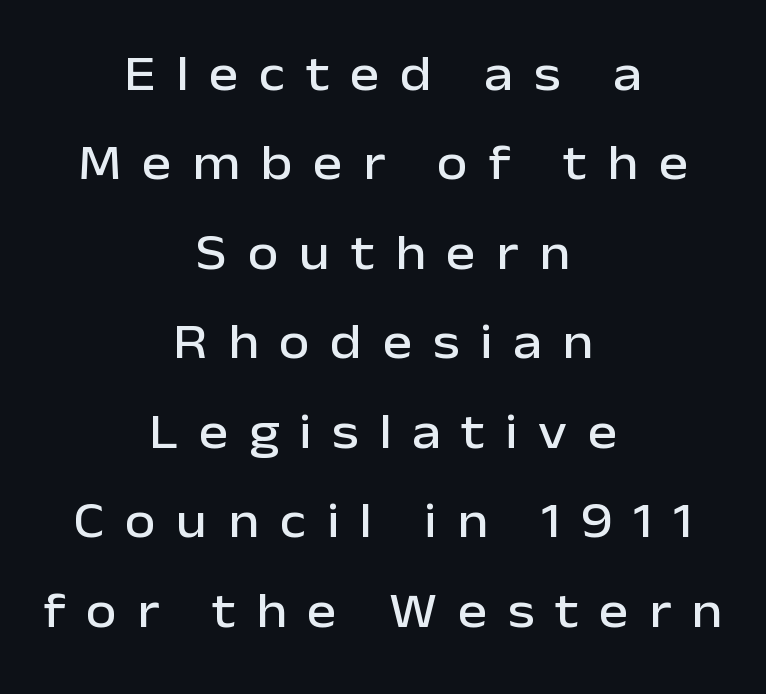
The image shows 50 px sans-serif type, upright; set centered, line spacing 1.79x, unusually wide letter spacing (+0.41 em), not underlined; low stroke contrast and a medium x-height.
